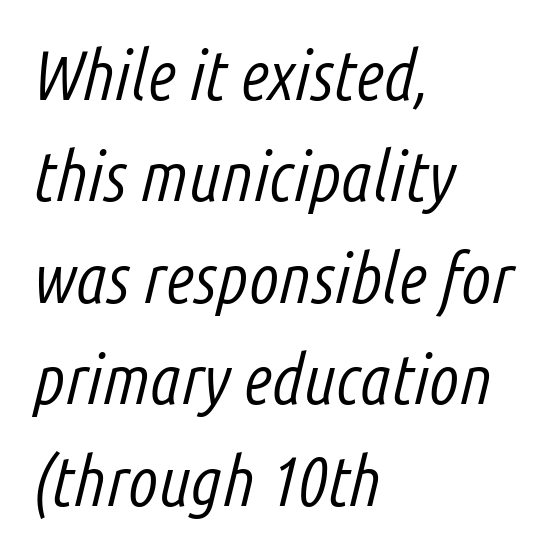
{"italic": "yes", "lean": "right", "slant_degrees": 14, "bold": "no", "weight": "light", "width": "condensed", "stroke_contrast": "low", "x_height": "medium", "monospaced": "no", "underline": "no", "align": "left", "line_spacing": "normal", "line_spacing_ratio": 1.45, "letter_spacing": "normal", "letter_spacing_em": 0.0, "glyph_px": 70}
